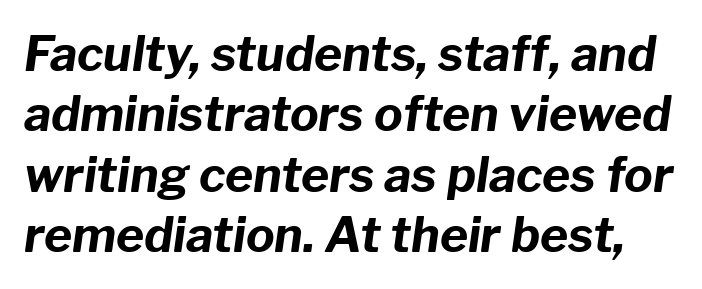
Regarding leading, the lines here are spaced in the standard way. When letters slant like this, we call the style italic. This sample uses plain, unmodified letter spacing. Bold? Absolutely — the strokes are thick and heavy. Spacing verdict: proportional, widths tailored to each character.
